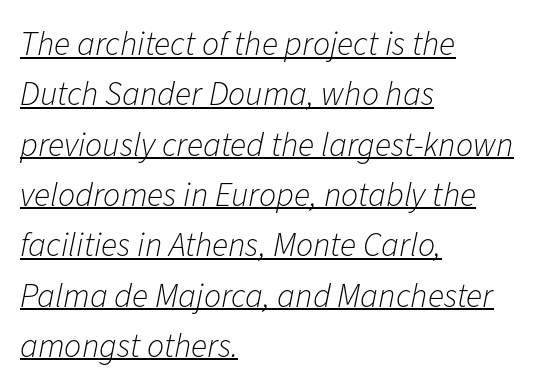
Q: Is the text bold? A: No.
Q: Is the text italic (slanted)? A: Yes, it leans right by about 11 degrees.
Q: Is the text underlined? A: Yes.
Q: How is the paragraph aligned? A: Left-aligned.
Q: Is the spacing between letters normal or unusually wide? A: Normal.
Q: Is the spacing between lines tight, normal or loose? A: Normal.
Q: Width (condensed, normal, or wide)? A: Normal.
Q: Stroke contrast? A: Low.
Q: x-height? A: Medium.
Q: Monospaced? A: No.
